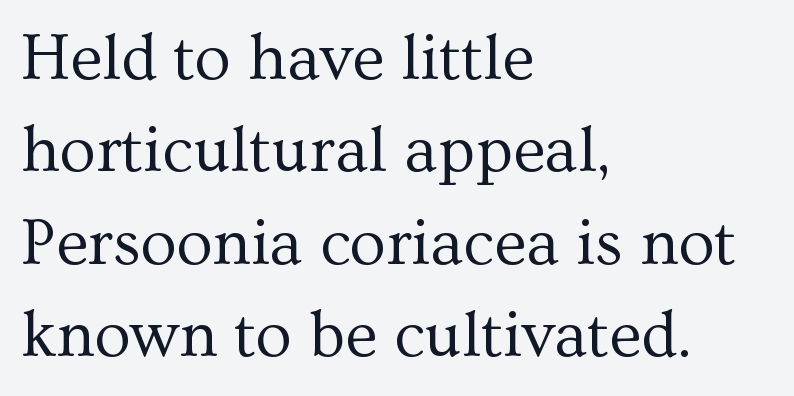
I'd call this a serif setting — the letters wear small feet. The lines in this sample share a left origin and differ only in where they stop. Summary of vertical rhythm: regular, with standard interline spacing. You could not count columns in this text — the font is proportionally spaced. The lettering holds an erect, upright posture throughout.
